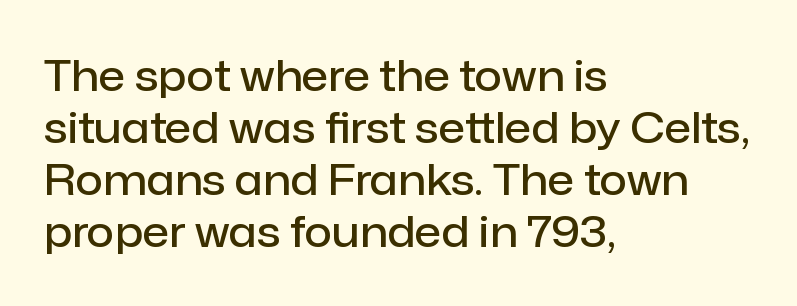
The space directly below the letters is spotless. Leftover space on each line is placed entirely after the last word. No extra tracking has been applied to these lines. Heft: intermediate — a semibold.
